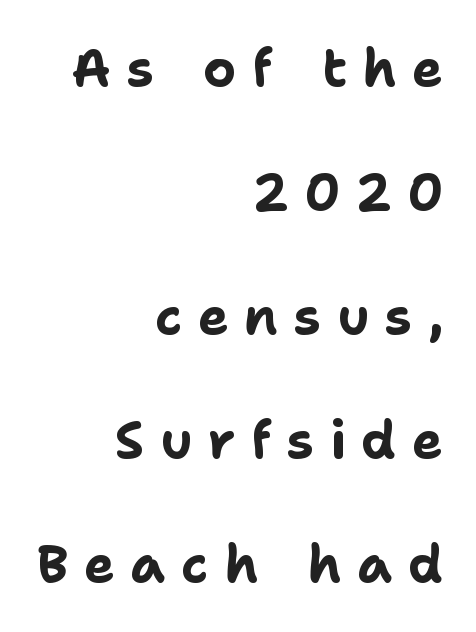
The image shows 51 px bold sans-serif type, upright; set right-aligned, loose line spacing (2.43x), unusually wide letter spacing (+0.31 em), not underlined; low stroke contrast and a medium x-height.
